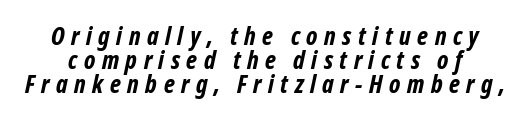
Q: Is the text bold? A: Yes.
Q: Is the text underlined? A: No.
Q: Is the spacing between letters normal or unusually wide? A: Unusually wide.
Q: Is the spacing between lines tight, normal or loose? A: Tight.
